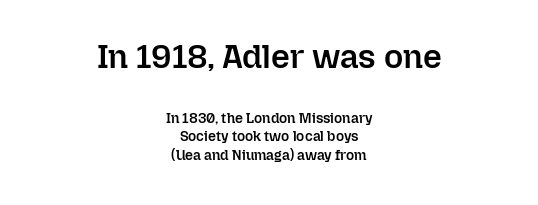
Observe the ordinary spacing: letters are neighbours, not strangers. How heavy is the stroke? Medium-heavy — a semibold, shy of bold. Spacing verdict: proportional, widths tailored to each character. Is there any slant? The stems are plumb. The paragraph shown floats in the horizontal middle. Beneath every word, the page is bare.
